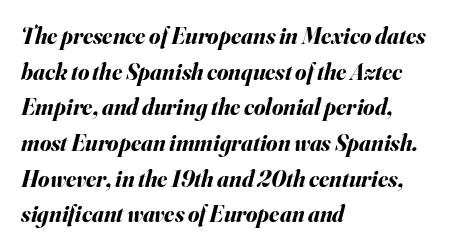
{"italic": "yes", "lean": "right", "slant_degrees": 16, "bold": "yes", "underline": "no", "align": "left", "line_spacing": "normal", "line_spacing_ratio": 1.55, "letter_spacing": "normal", "letter_spacing_em": 0.0, "glyph_px": 23}
